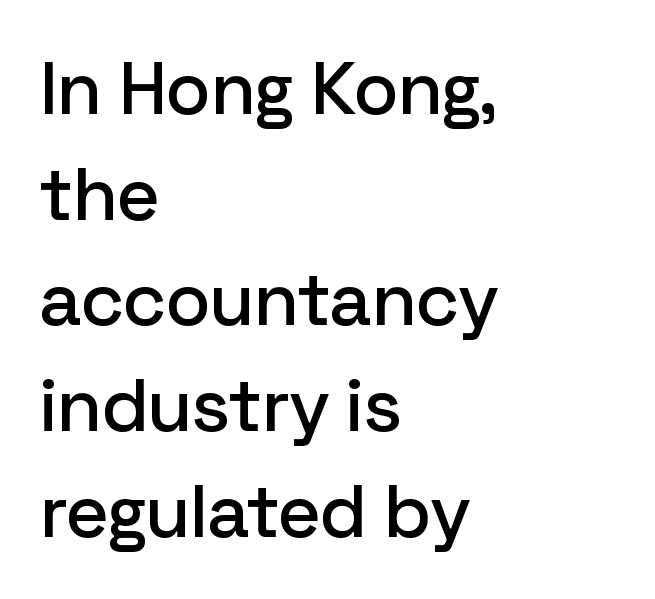
{"serif": "no", "italic": "no", "width": "normal", "stroke_contrast": "low", "x_height": "medium", "monospaced": "no", "underline": "no", "align": "left", "line_spacing": "normal", "line_spacing_ratio": 1.41, "letter_spacing": "normal", "letter_spacing_em": 0.0, "glyph_px": 75}
